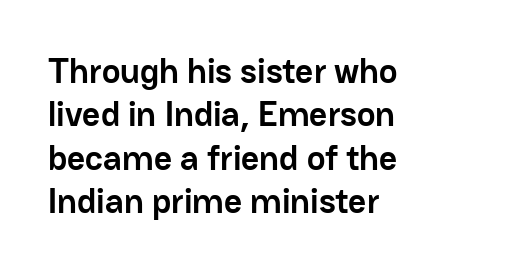
The image shows 35 px semibold sans-serif type, upright; set left-aligned, line spacing 1.24x, normal letter spacing, not underlined; low stroke contrast and a medium x-height.
